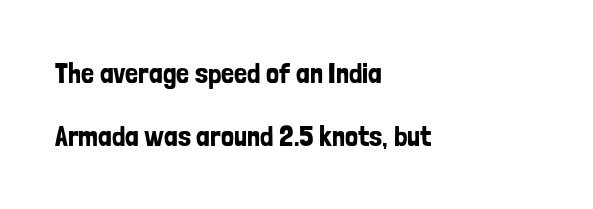
The image shows 29 px condensed sans-serif type, upright; set left-aligned, loose line spacing (2.18x), normal letter spacing, not underlined; low stroke contrast and a medium x-height.
